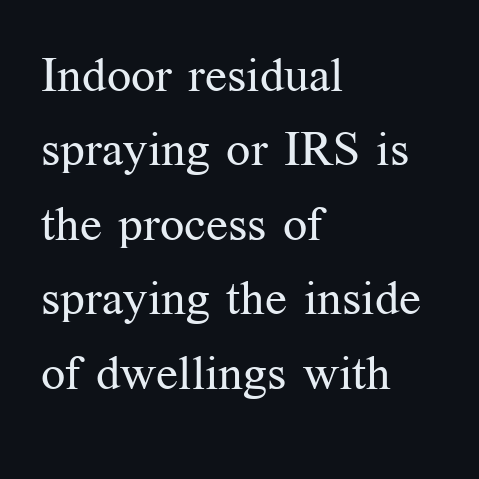
The text block is weighted toward the left margin, trailing off unevenly rightward. Is the letter spacing exaggerated? No — it looks like the ordinary default. Notice how descenders clear the ascenders below comfortably — that's standard leading. Italic? Not at all — the glyphs are vertical. The face looks like a standard text weight, possibly lighter. Serifs: yes, visible at the terminals of the letterforms.
